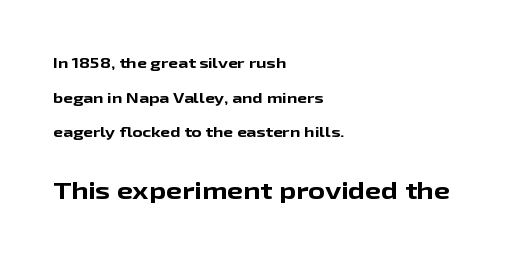
{"italic": "no", "bold": "yes", "underline": "no", "align": "left", "line_spacing": "loose", "line_spacing_ratio": 2.47, "letter_spacing": "normal", "letter_spacing_em": 0.0, "larger_block": "second", "size_ratio": 1.64, "glyph_px": 23}
